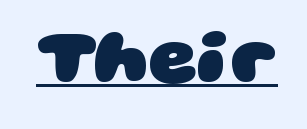
The image shows 76 px heavy, wide sans-serif type; set normal letter spacing, underlined; low stroke contrast and a large x-height.
